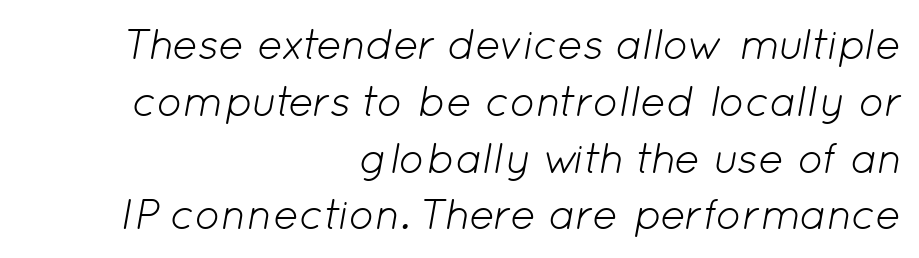
Q: Is the text bold? A: No.
Q: Is the text italic (slanted)? A: Yes, it leans right by about 12 degrees.
Q: Is the text underlined? A: No.
Q: How is the paragraph aligned? A: Right-aligned.
Q: Is the spacing between letters normal or unusually wide? A: Normal.
Q: Is the spacing between lines tight, normal or loose? A: Normal.
Q: Width (condensed, normal, or wide)? A: Normal.
Q: Stroke contrast? A: Low.
Q: x-height? A: Medium.
Q: Monospaced? A: No.
